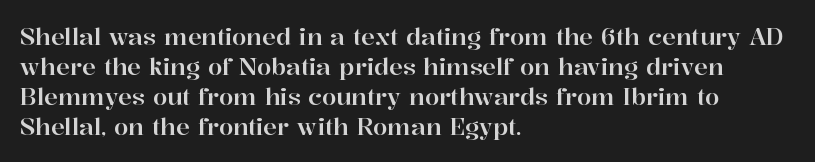
{"italic": "no", "underline": "no", "align": "left", "line_spacing": "normal", "line_spacing_ratio": 1.3, "letter_spacing": "normal", "letter_spacing_em": 0.0, "glyph_px": 23}
